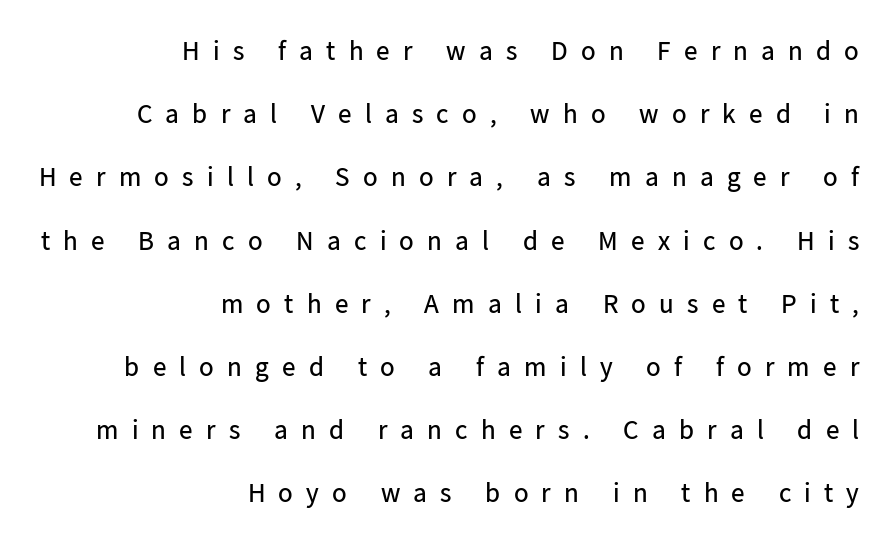
The image shows 27 px text type, upright; set right-aligned, loose line spacing (2.34x), unusually wide letter spacing (+0.49 em), not underlined.
